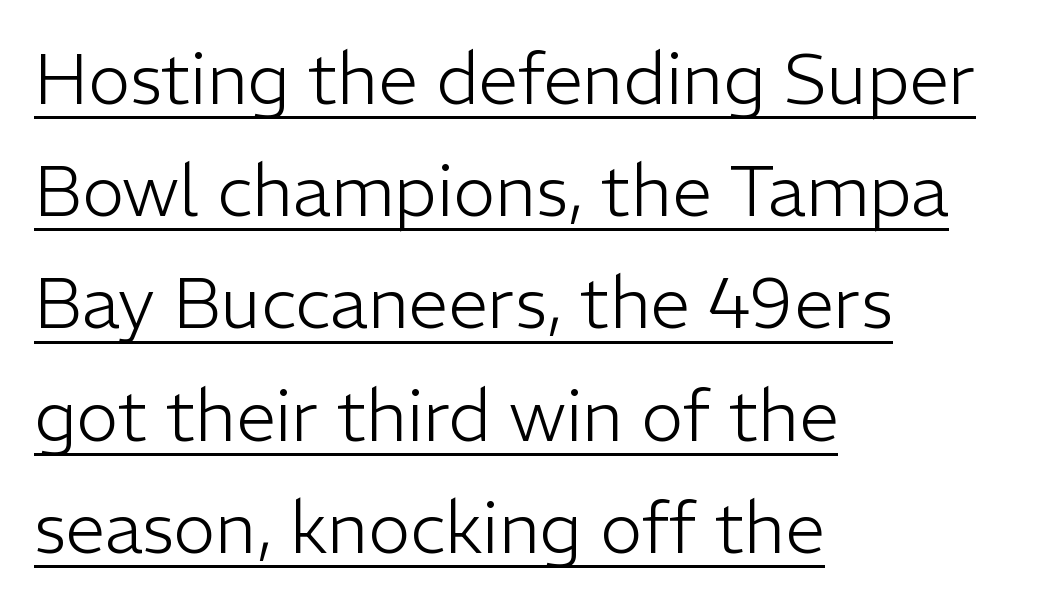
{"serif": "no", "italic": "no", "bold": "no", "weight": "light", "width": "normal", "stroke_contrast": "low", "x_height": "medium", "monospaced": "no", "underline": "yes", "align": "left", "line_spacing": "normal", "line_spacing_ratio": 1.58, "letter_spacing": "normal", "letter_spacing_em": 0.0, "glyph_px": 71}
